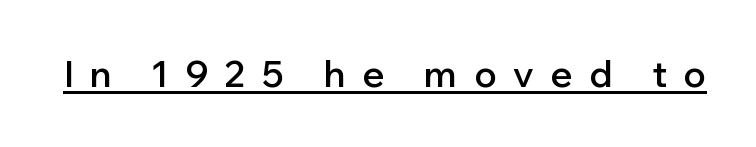
Upright lettering throughout. The passage shown is semibold, sitting just below true bold. Note: no serifs on the glyphs. Spacing between characters has been opened up far beyond the box default. Looks like regular typesetting: each glyph gets only the width it needs.
